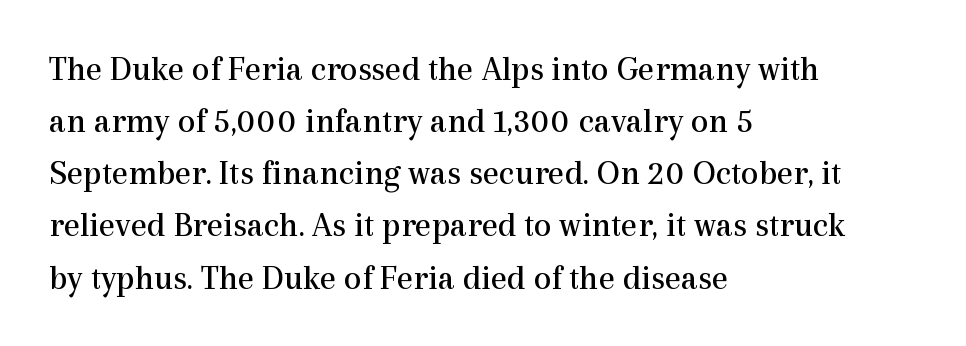
The image shows 35 px regular-weight serif type, upright; set left-aligned, normal line spacing (1.49x), normal letter spacing, not underlined; a medium x-height.
